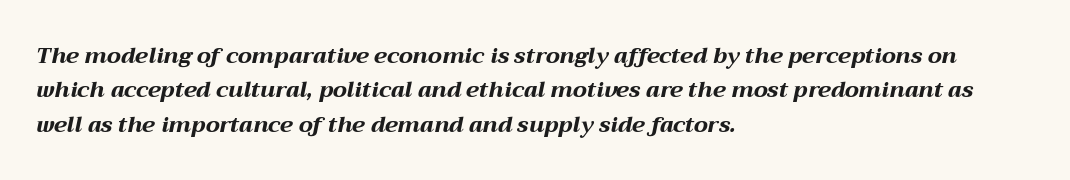
The image shows 22 px bold type, italic (leaning right); set left-aligned, normal line spacing (1.56x), normal letter spacing, not underlined.
